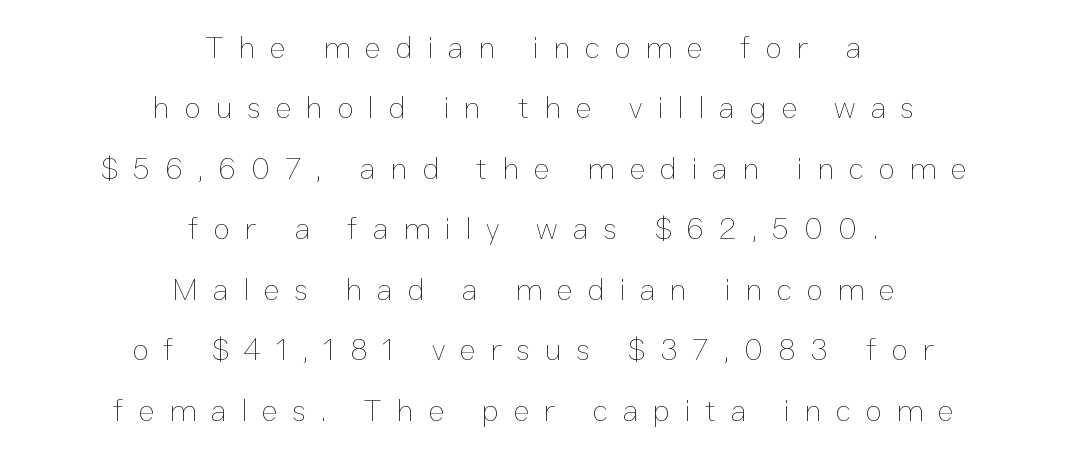
{"italic": "no", "bold": "no", "weight": "thin", "width": "normal", "stroke_contrast": "low", "x_height": "medium", "monospaced": "no", "underline": "no", "align": "center", "line_spacing": "loose", "line_spacing_ratio": 1.95, "letter_spacing": "wide", "letter_spacing_em": 0.47, "glyph_px": 31}
